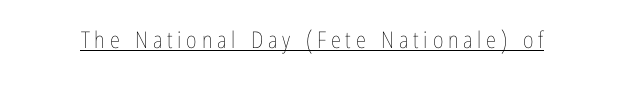
{"italic": "no", "bold": "no", "underline": "yes", "letter_spacing": "wide", "letter_spacing_em": 0.21, "glyph_px": 23}
